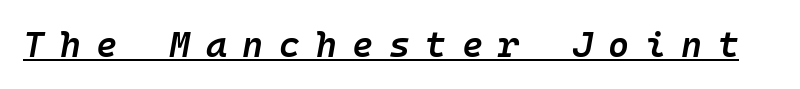
The image shows 36 px semibold type, italic (leaning right), monospaced; set unusually wide letter spacing (+0.43 em), underlined; low stroke contrast and a medium x-height.
